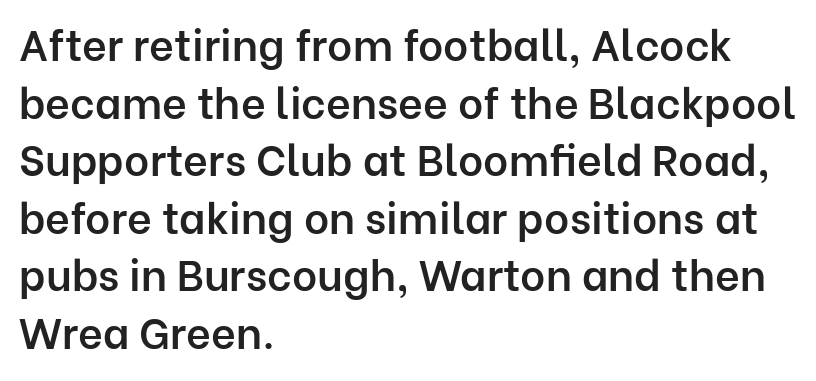
Q: Is the text bold? A: Semi-bold.
Q: Is the text italic (slanted)? A: No, it is upright.
Q: Is the typeface a serif or a sans-serif typeface? A: Sans-serif.
Q: Is the text underlined? A: No.
Q: How is the paragraph aligned? A: Left-aligned.
Q: Is the spacing between letters normal or unusually wide? A: Normal.
Q: Is the spacing between lines tight, normal or loose? A: Normal.
Q: Width (condensed, normal, or wide)? A: Normal.
Q: Stroke contrast? A: Low.
Q: x-height? A: Medium.
Q: Monospaced? A: No.
